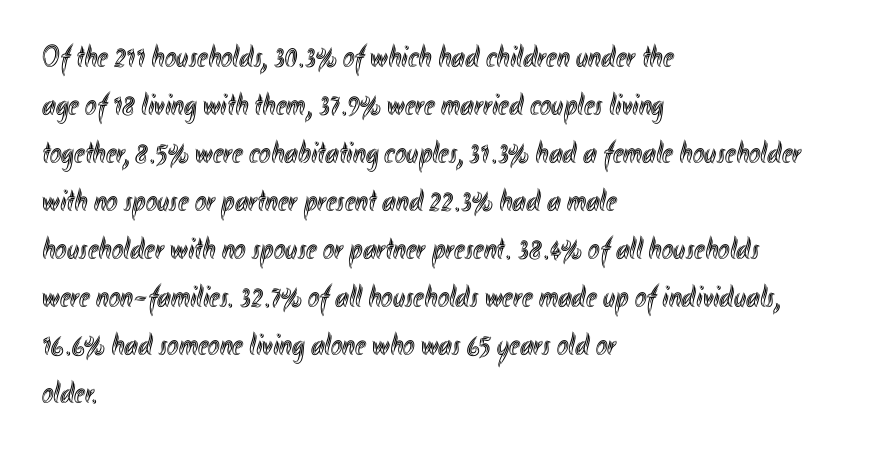
{"width": "condensed", "x_height": "small", "monospaced": "no", "underline": "no", "align": "left", "line_spacing": "normal", "line_spacing_ratio": 1.55, "letter_spacing": "normal", "letter_spacing_em": 0.0, "glyph_px": 31}
